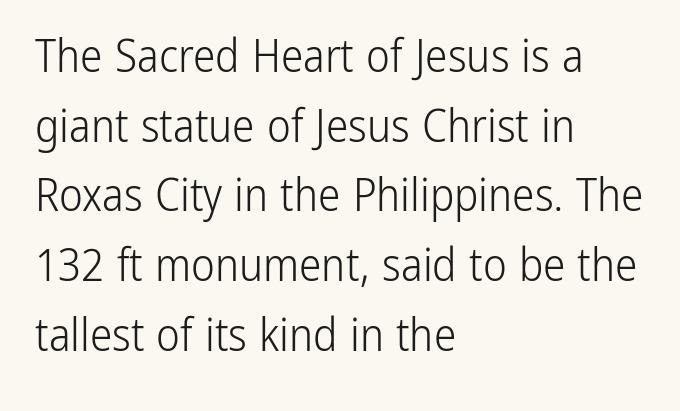
Q: Is the text bold? A: No.
Q: Is the text italic (slanted)? A: No, it is upright.
Q: Is the typeface a serif or a sans-serif typeface? A: Sans-serif.
Q: Is the text underlined? A: No.
Q: How is the paragraph aligned? A: Left-aligned.
Q: Is the spacing between letters normal or unusually wide? A: Normal.
Q: Is the spacing between lines tight, normal or loose? A: Normal.
Q: Width (condensed, normal, or wide)? A: Condensed.
Q: Stroke contrast? A: Low.
Q: x-height? A: Medium.
Q: Monospaced? A: No.
